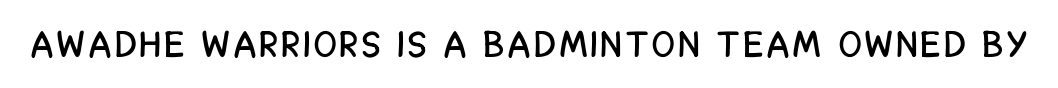
Q: Is the text italic (slanted)? A: No, it is upright.
Q: Is the typeface a serif or a sans-serif typeface? A: Sans-serif.
Q: Is the text underlined? A: No.
Q: Width (condensed, normal, or wide)? A: Condensed.
Q: Stroke contrast? A: Low.
Q: x-height? A: Large.
Q: Monospaced? A: No.
